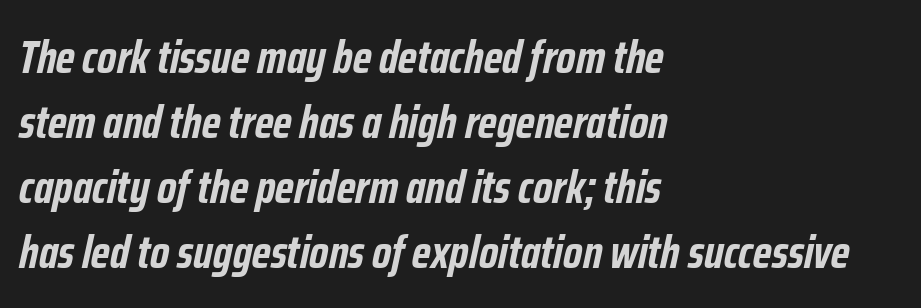
Q: Is the text bold? A: Yes.
Q: Is the text italic (slanted)? A: Yes, it leans right by about 12 degrees.
Q: Is the text underlined? A: No.
Q: How is the paragraph aligned? A: Left-aligned.
Q: Is the spacing between letters normal or unusually wide? A: Normal.
Q: Is the spacing between lines tight, normal or loose? A: Normal.
Q: Width (condensed, normal, or wide)? A: Condensed.
Q: Stroke contrast? A: Low.
Q: x-height? A: Medium.
Q: Monospaced? A: No.
